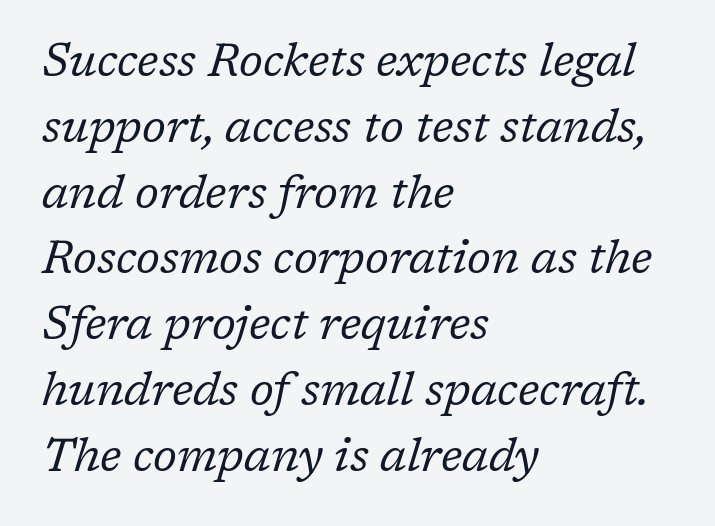
Between one letter and the next there's only the usual sliver of space. The passage shown leans; its letterforms are oblique. The strokes carry an ordinary text weight at most. Unlike a clean sans, this face finishes its strokes with serifs. Think of a printed novel: that variable character pitch is what you see here. Each line starts at the same left margin while the right side varies.
